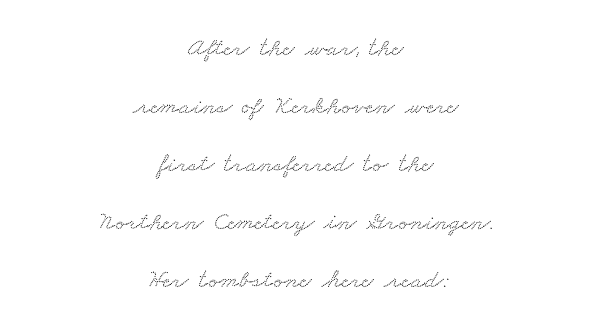
In terms of letterspacing, this is plain default setting. Line starts and ends both wander, symmetrically. Baseline-to-baseline distance is far greater than the letter height. The passage shown is not underscored anywhere.
